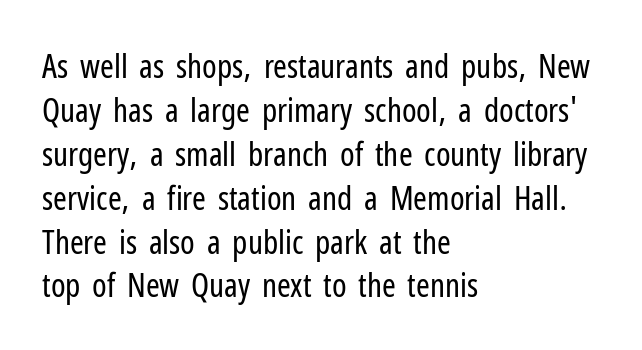
Q: Is the text bold? A: No.
Q: Is the text italic (slanted)? A: No, it is upright.
Q: Is the typeface a serif or a sans-serif typeface? A: Sans-serif.
Q: Is the text underlined? A: No.
Q: How is the paragraph aligned? A: Left-aligned.
Q: Is the spacing between letters normal or unusually wide? A: Normal.
Q: Is the spacing between lines tight, normal or loose? A: Normal.
Q: Width (condensed, normal, or wide)? A: Condensed.
Q: Stroke contrast? A: Low.
Q: x-height? A: Medium.
Q: Monospaced? A: No.
